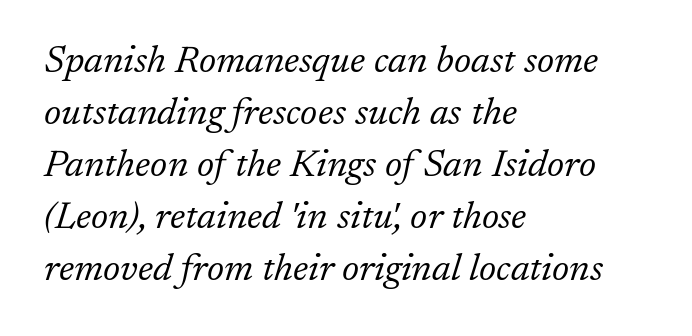
The image shows 38 px light serif type, italic (leaning right); set left-aligned, normal line spacing (1.37x), normal letter spacing, not underlined; low stroke contrast and a medium x-height.
